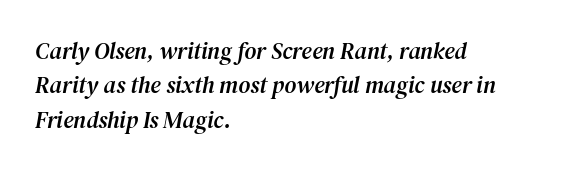
Which margin do the lines hug? The left one — the right edge is uneven. The space between consecutive lines is moderate. Notice how the stems are inclined rather than vertical — that's the hallmark of italics. The type is set solid horizontally, with unmodified tracking.
